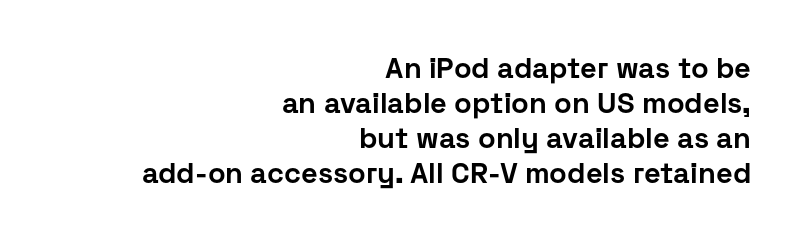
The face used here is proportionally spaced, like ordinary book or web type. Which margin do the lines hug? The right one — the left edge is uneven. Letters rest on an invisible, unmarked baseline. Stroke terminals: plain, sans-serif.
